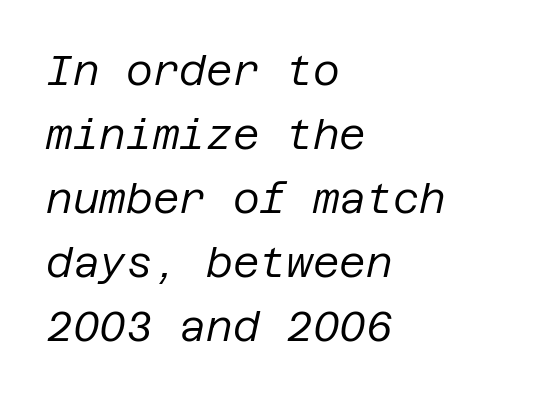
{"italic": "yes", "lean": "right", "slant_degrees": 12, "bold": "no", "weight": "regular", "width": "normal", "stroke_contrast": "low", "x_height": "large", "underline": "no", "align": "left", "line_spacing": "normal", "line_spacing_ratio": 1.56, "letter_spacing": "normal", "letter_spacing_em": 0.0, "glyph_px": 41}
